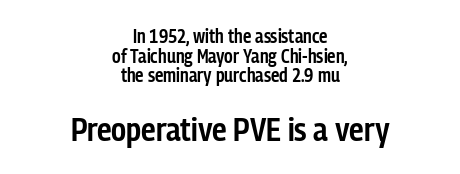
{"serif": "no", "italic": "no", "bold": "semi", "weight": "semibold", "width": "condensed", "stroke_contrast": "low", "x_height": "medium", "monospaced": "no", "underline": "no", "align": "center", "line_spacing": "tight", "line_spacing_ratio": 1.03, "letter_spacing": "normal", "letter_spacing_em": 0.0, "larger_block": "second", "size_ratio": 1.74, "glyph_px": 33}
